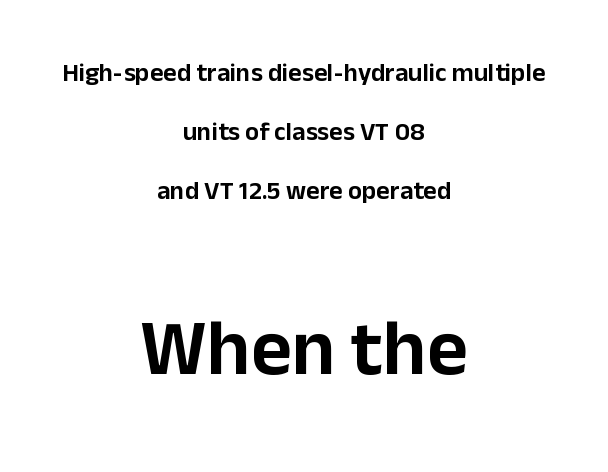
Upright lettering throughout. The zone under the glyphs is completely vacant. Vertically, the passage feels expansive, rows floating well apart. Looks like regular typesetting: each glyph gets only the width it needs. The letters in the lower block stand taller than those in the block above. Is this a sans? Yes — the strokes have no serifs.
